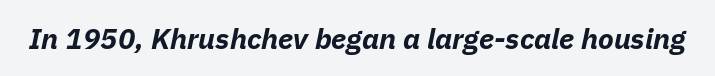
{"italic": "yes", "lean": "right", "slant_degrees": 11, "bold": "yes", "weight": "bold", "width": "normal", "stroke_contrast": "low", "x_height": "medium", "monospaced": "no", "underline": "no", "letter_spacing": "normal", "letter_spacing_em": 0.0, "glyph_px": 29}
